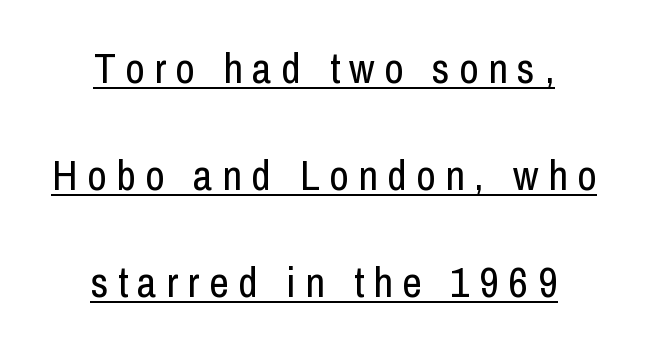
Q: Is the text bold? A: No.
Q: Is the text italic (slanted)? A: No, it is upright.
Q: Is the typeface a serif or a sans-serif typeface? A: Sans-serif.
Q: Is the text underlined? A: Yes.
Q: How is the paragraph aligned? A: Centered.
Q: Is the spacing between letters normal or unusually wide? A: Unusually wide.
Q: Is the spacing between lines tight, normal or loose? A: Loose.
Q: Width (condensed, normal, or wide)? A: Condensed.
Q: Stroke contrast? A: Low.
Q: x-height? A: Medium.
Q: Monospaced? A: No.
